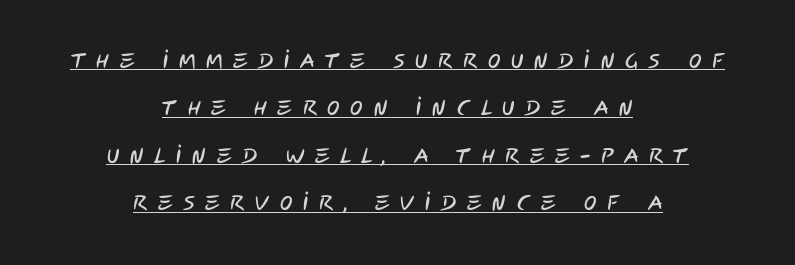
Each line is balanced around a shared central axis. Check the space under the baseline: a stroke is drawn there. Horizontal bands of white between lines are thick stripes. This rendering widens character spacing well past its baseline value.
